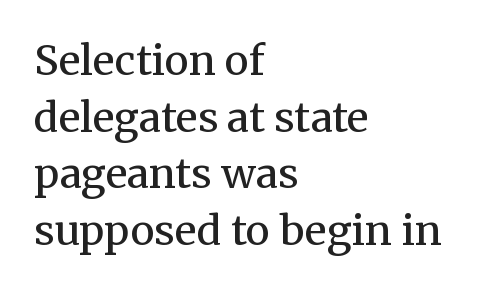
Q: Is the text bold? A: No.
Q: Is the text italic (slanted)? A: No, it is upright.
Q: Is the typeface a serif or a sans-serif typeface? A: Serif.
Q: Is the text underlined? A: No.
Q: How is the paragraph aligned? A: Left-aligned.
Q: Is the spacing between letters normal or unusually wide? A: Normal.
Q: Is the spacing between lines tight, normal or loose? A: Normal.
Q: Width (condensed, normal, or wide)? A: Normal.
Q: Stroke contrast? A: Medium.
Q: x-height? A: Medium.
Q: Monospaced? A: No.
